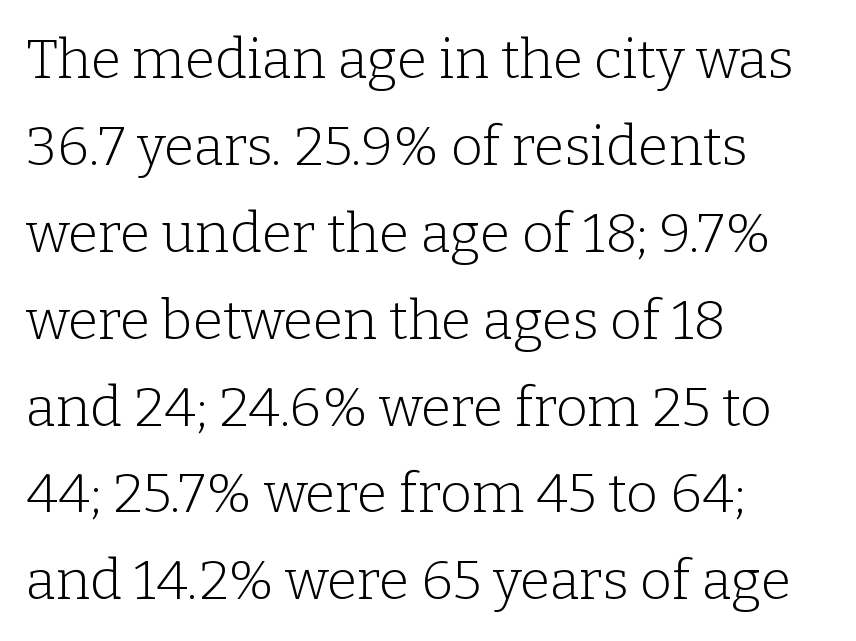
{"serif": "yes", "italic": "no", "bold": "no", "weight": "light", "width": "normal", "stroke_contrast": "low", "x_height": "medium", "monospaced": "no", "underline": "no", "align": "left", "line_spacing": "normal", "line_spacing_ratio": 1.58, "letter_spacing": "normal", "letter_spacing_em": 0.0, "glyph_px": 55}
